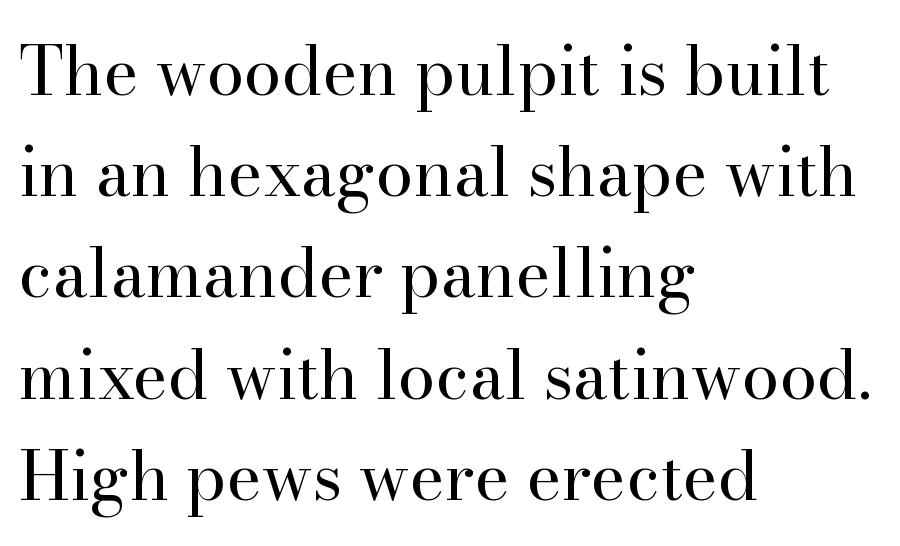
Each line starts at the same left margin while the right side varies. What's the leading like? Ordinary, nothing unusual. Stems and bowls with no extra thickness — not bold. Designer's note — italics off, roman on. Proportional: the letters do not fall into vertical columns. Students, note that the glyphs here touch the page at normal intervals.
